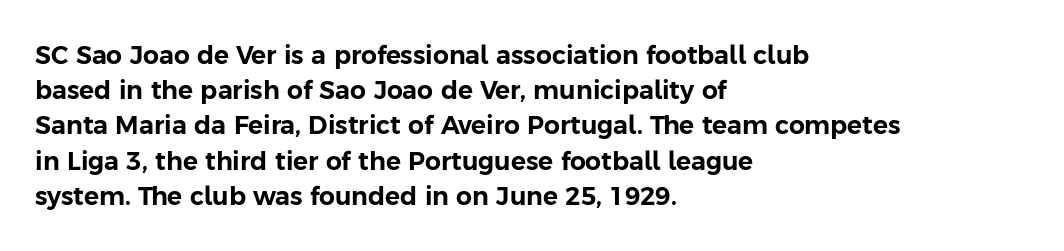
{"italic": "no", "underline": "no", "align": "left", "line_spacing": "normal", "line_spacing_ratio": 1.41, "letter_spacing": "normal", "letter_spacing_em": 0.0, "glyph_px": 25}
